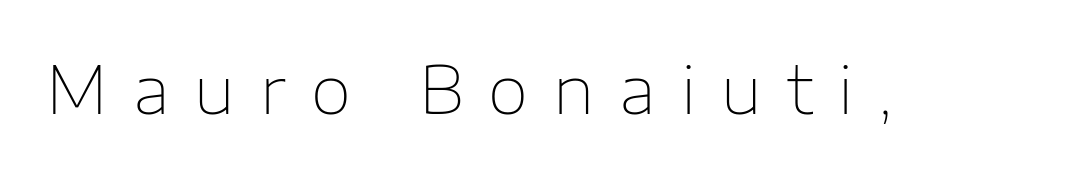
Q: Is the text bold? A: No.
Q: Is the text italic (slanted)? A: No, it is upright.
Q: Is the typeface a serif or a sans-serif typeface? A: Sans-serif.
Q: Is the text underlined? A: No.
Q: Is the spacing between letters normal or unusually wide? A: Unusually wide.
Q: Width (condensed, normal, or wide)? A: Normal.
Q: Stroke contrast? A: Low.
Q: x-height? A: Medium.
Q: Monospaced? A: No.
